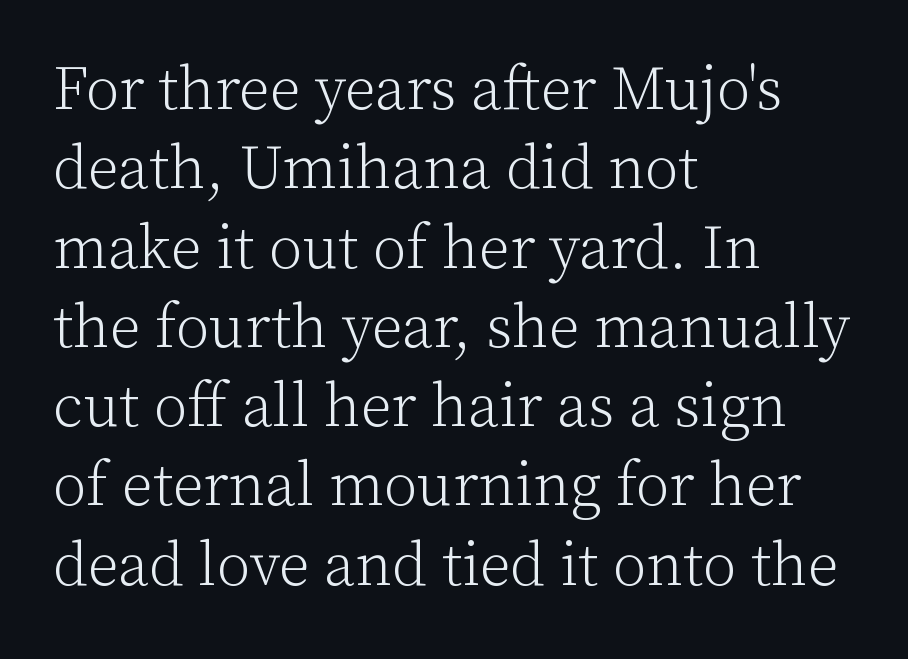
Students, observe: this is what conventionally led text looks like. Think of a printed novel: that variable character pitch is what you see here. Does the type have serifs? Yes, each stem ends in a small foot. Inter-character spacing is left at the font's built-in metrics.
